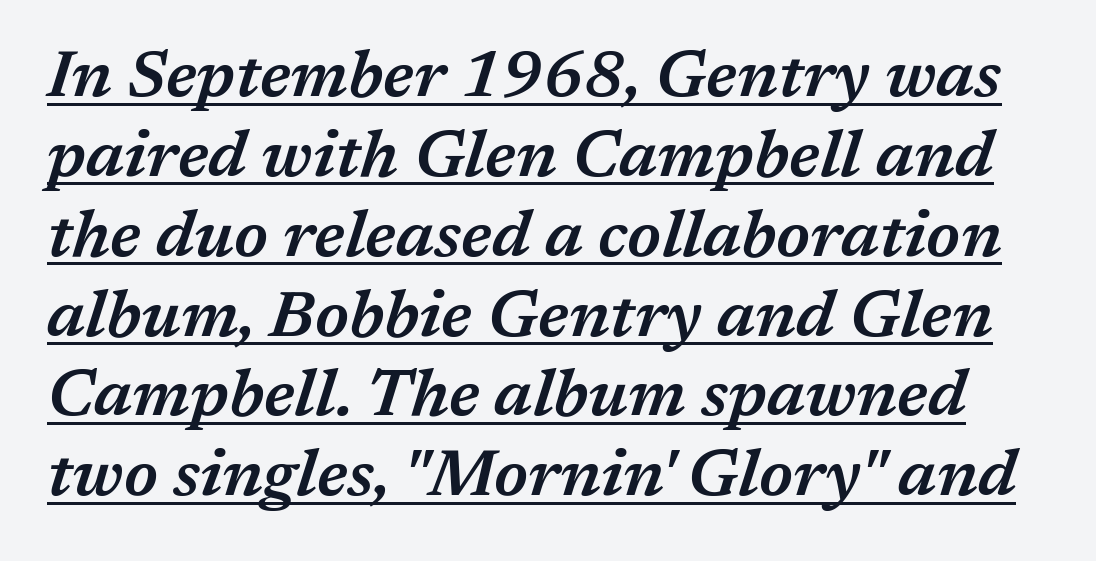
Q: Is the text bold? A: Semi-bold.
Q: Is the text italic (slanted)? A: Yes, it leans right by about 17 degrees.
Q: Is the text underlined? A: Yes.
Q: Is the spacing between letters normal or unusually wide? A: Normal.
Q: Width (condensed, normal, or wide)? A: Normal.
Q: Stroke contrast? A: Medium.
Q: x-height? A: Medium.
Q: Monospaced? A: No.
